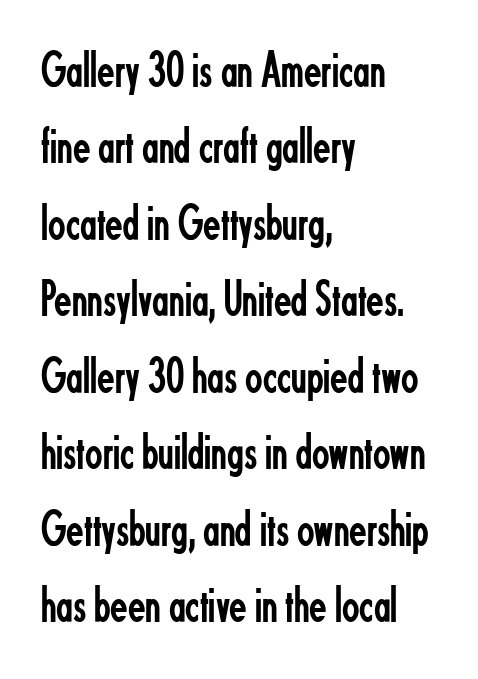
Q: Is the text bold? A: No.
Q: Is the text italic (slanted)? A: No, it is upright.
Q: Is the typeface a serif or a sans-serif typeface? A: Sans-serif.
Q: Is the text underlined? A: No.
Q: How is the paragraph aligned? A: Left-aligned.
Q: Is the spacing between letters normal or unusually wide? A: Normal.
Q: Is the spacing between lines tight, normal or loose? A: Normal.
Q: Width (condensed, normal, or wide)? A: Condensed.
Q: Stroke contrast? A: Low.
Q: x-height? A: Small.
Q: Monospaced? A: No.
